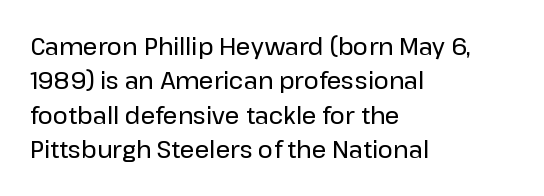
Q: Is the text italic (slanted)? A: No, it is upright.
Q: Is the text underlined? A: No.
Q: How is the paragraph aligned? A: Left-aligned.
Q: Is the spacing between letters normal or unusually wide? A: Normal.
Q: Is the spacing between lines tight, normal or loose? A: Normal.
